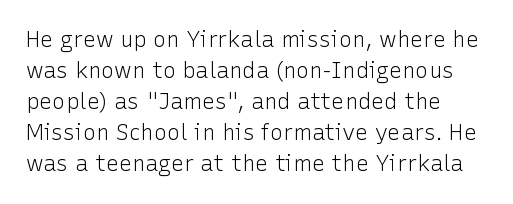
Tracking value appears to be zero — textbook default spacing. The typesetting does not lean heavy: it is not bold. Descenders are the only things crossing below the line. Successive baselines arrive at the customary interval. No italicization has been applied; the sample stays upright.
